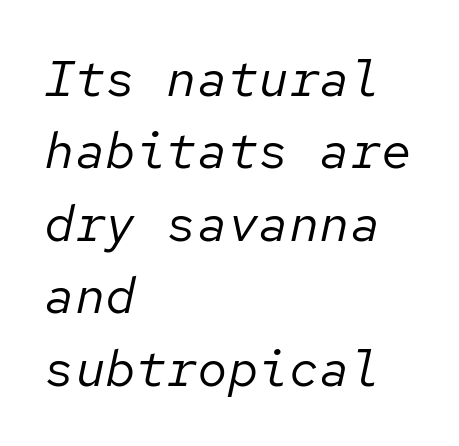
{"italic": "yes", "lean": "right", "slant_degrees": 12, "bold": "no", "weight": "regular", "width": "normal", "stroke_contrast": "low", "x_height": "medium", "monospaced": "yes", "underline": "no", "align": "left", "line_spacing": "normal", "line_spacing_ratio": 1.42, "letter_spacing": "normal", "letter_spacing_em": 0.0, "glyph_px": 51}
